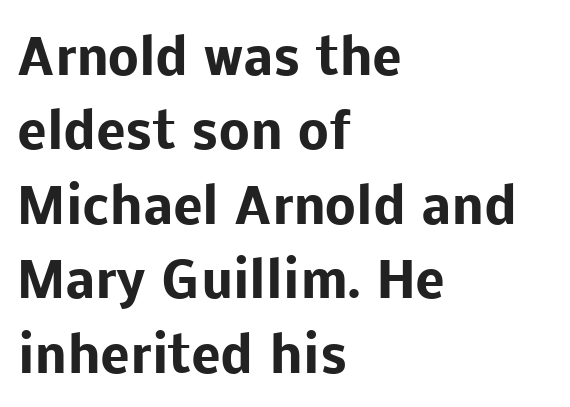
Letter spacing: default. This sample has the flowing, uneven cadence of proportional lettering. A full-strength bold gives these letters their thick strokes. Does the type have serifs? No, each stem ends abruptly. Does the copy run flush right? No — it runs flush left. This is the regular roman posture of the typeface.
